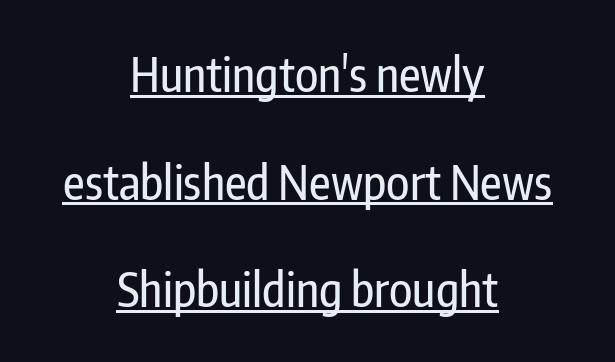
The image shows 47 px condensed sans-serif type, upright; set centered, loose line spacing (2.29x), normal letter spacing, underlined; low stroke contrast and a medium x-height.
